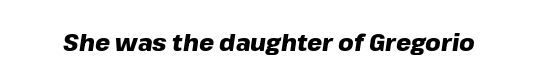
These lines keep a tight, regular rhythm from letter to letter. A bare baseline throughout the passage. Style check: oblique. Strong, thick strokes mark this as bold type.
